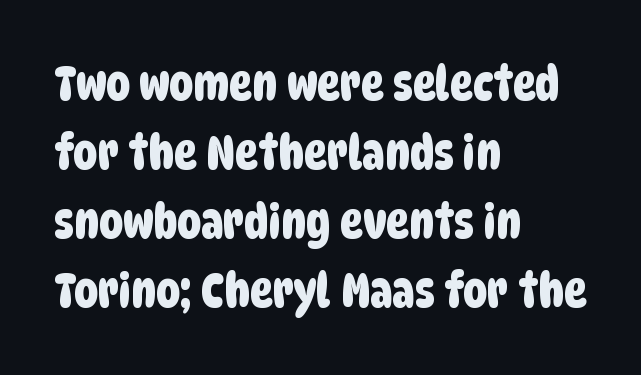
Q: Is the typeface a serif or a sans-serif typeface? A: Sans-serif.
Q: Is the text underlined? A: No.
Q: How is the paragraph aligned? A: Left-aligned.
Q: Is the spacing between letters normal or unusually wide? A: Normal.
Q: Is the spacing between lines tight, normal or loose? A: Normal.
Q: Width (condensed, normal, or wide)? A: Condensed.
Q: Stroke contrast? A: Low.
Q: x-height? A: Large.
Q: Monospaced? A: No.
